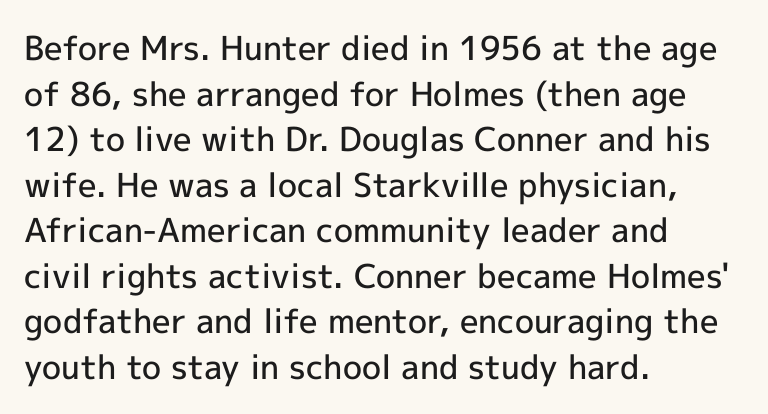
{"serif": "no", "italic": "no", "bold": "semi", "weight": "semibold", "width": "normal", "x_height": "medium", "monospaced": "no", "underline": "no", "align": "left", "line_spacing": "normal", "line_spacing_ratio": 1.38, "letter_spacing": "normal", "letter_spacing_em": 0.0, "glyph_px": 33}
